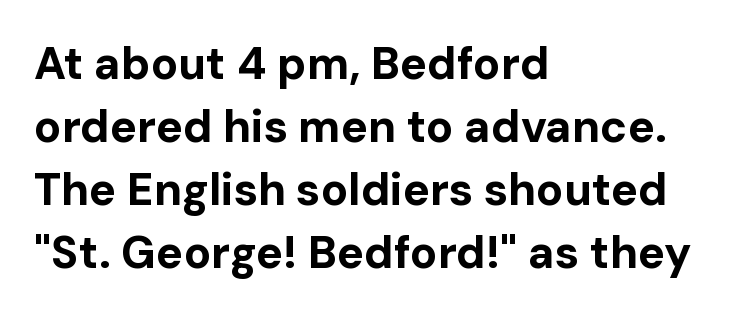
{"serif": "no", "italic": "no", "bold": "yes", "weight": "bold", "width": "normal", "stroke_contrast": "low", "x_height": "medium", "monospaced": "no", "underline": "no", "align": "left", "line_spacing": "normal", "line_spacing_ratio": 1.4, "letter_spacing": "normal", "letter_spacing_em": 0.0, "glyph_px": 45}
